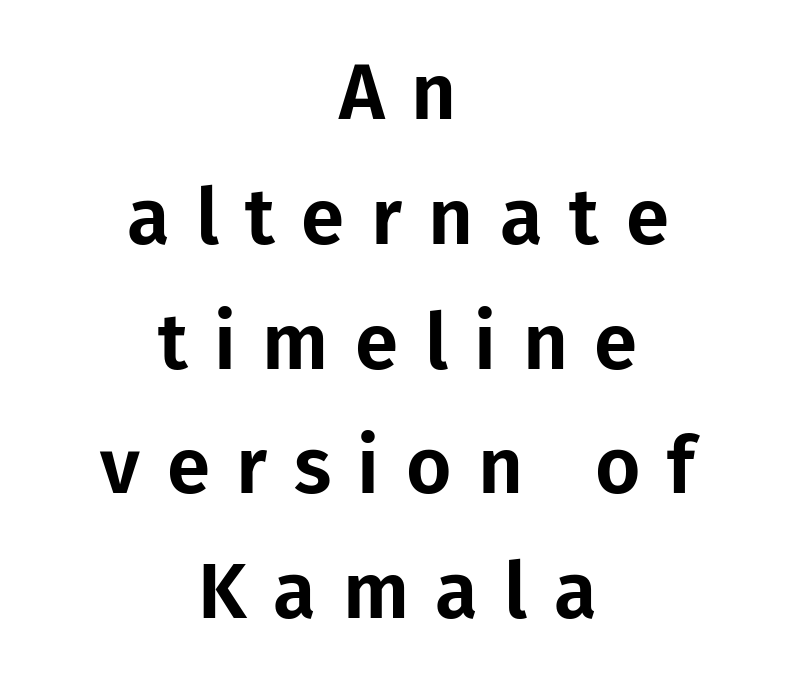
The image shows 78 px sans-serif type, upright; set centered, normal line spacing (1.6x), unusually wide letter spacing (+0.34 em), not underlined; low stroke contrast and a medium x-height.
